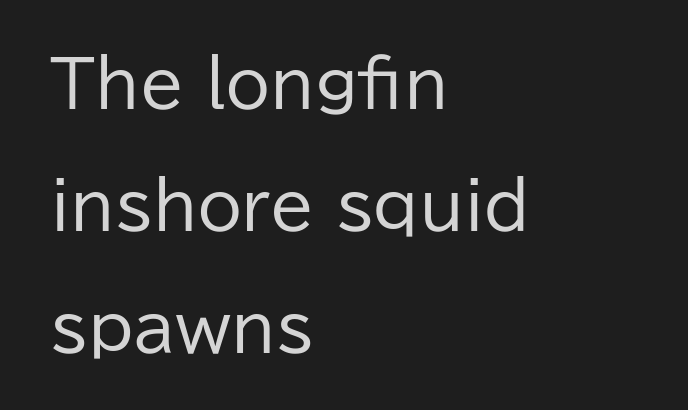
{"serif": "no", "italic": "no", "bold": "no", "weight": "regular", "width": "normal", "stroke_contrast": "low", "x_height": "medium", "monospaced": "no", "underline": "no", "align": "left", "line_spacing": "loose", "line_spacing_ratio": 1.91, "letter_spacing": "normal", "letter_spacing_em": 0.0, "glyph_px": 64}
